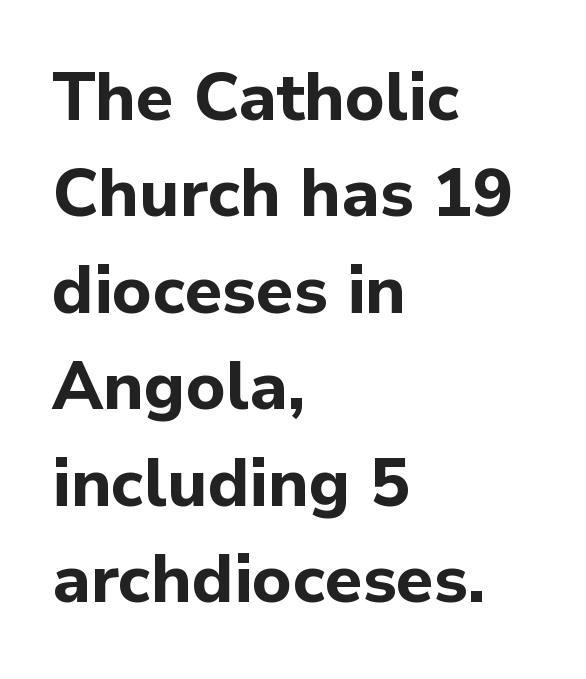
The image shows 67 px bold sans-serif type, upright; set left-aligned, normal line spacing (1.44x), normal letter spacing, not underlined; low stroke contrast and a medium x-height.
